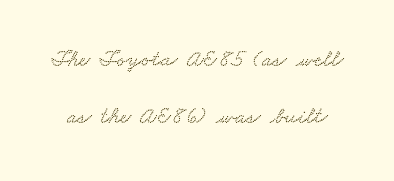
{"underline": "no", "line_spacing": "loose", "line_spacing_ratio": 2.47, "letter_spacing": "normal", "letter_spacing_em": 0.0, "glyph_px": 23}
